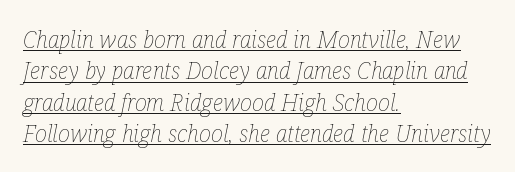
Q: Is the text bold? A: No.
Q: Is the text italic (slanted)? A: Yes, it leans right by about 12 degrees.
Q: Is the text underlined? A: Yes.
Q: How is the paragraph aligned? A: Left-aligned.
Q: Is the spacing between letters normal or unusually wide? A: Normal.
Q: Is the spacing between lines tight, normal or loose? A: Normal.
